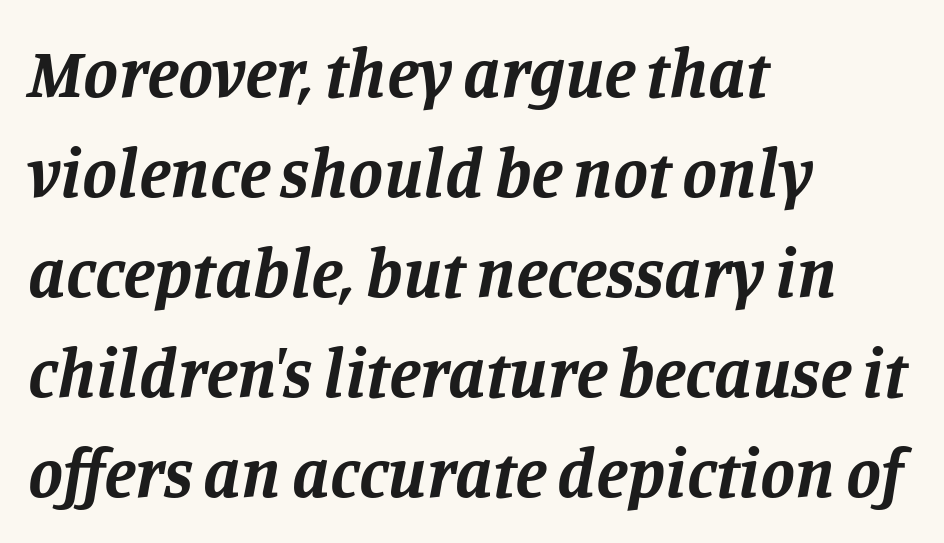
Is the letter spacing exaggerated? No — it looks like the ordinary default. Lines of text with bare space underneath. The rendering uses a bold face; every stroke is thick and dark. Teacher's note: observe the even left margin — that is flush-left alignment. Regarding serifs, this sample has them.
